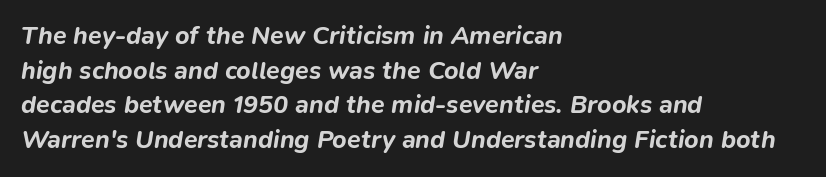
The image shows 25 px bold type, italic (leaning right); set left-aligned, normal line spacing (1.39x), normal letter spacing, not underlined.
